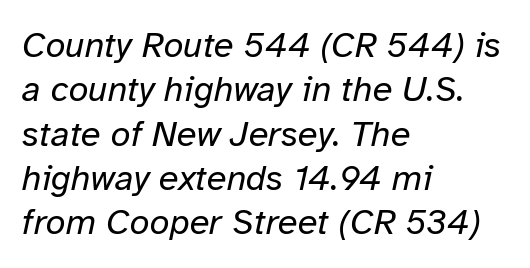
The image shows 36 px regular-weight type, italic (leaning right); set left-aligned, line spacing 1.23x, normal letter spacing, not underlined; low stroke contrast and a medium x-height.
